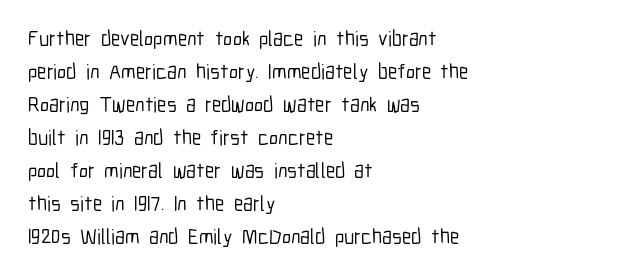
The image shows 21 px text type, upright; set left-aligned, normal line spacing (1.57x), normal letter spacing, not underlined.
